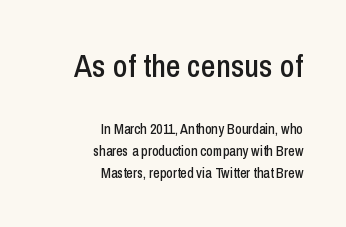
{"serif": "no", "italic": "no", "width": "condensed", "stroke_contrast": "low", "x_height": "medium", "monospaced": "no", "underline": "no", "align": "right", "line_spacing": "normal", "line_spacing_ratio": 1.58, "letter_spacing": "normal", "letter_spacing_em": 0.0, "larger_block": "first", "size_ratio": 2.29, "glyph_px": 32}
